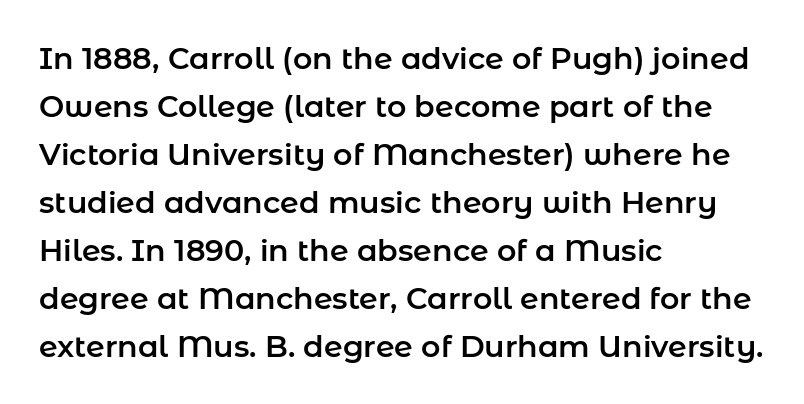
Q: Is the text italic (slanted)? A: No, it is upright.
Q: Is the typeface a serif or a sans-serif typeface? A: Sans-serif.
Q: Is the text underlined? A: No.
Q: How is the paragraph aligned? A: Left-aligned.
Q: Is the spacing between letters normal or unusually wide? A: Normal.
Q: Is the spacing between lines tight, normal or loose? A: Normal.
Q: Width (condensed, normal, or wide)? A: Normal.
Q: Stroke contrast? A: Low.
Q: x-height? A: Medium.
Q: Monospaced? A: No.
